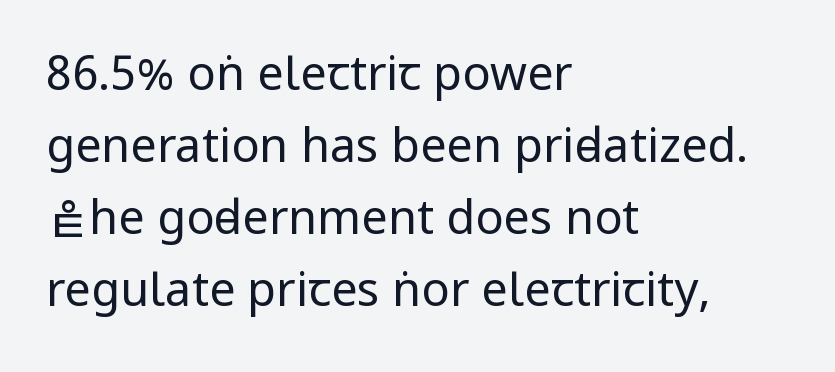
{"serif": "no", "italic": "no", "bold": "no", "weight": "regular", "width": "condensed", "stroke_contrast": "low", "x_height": "large", "monospaced": "no", "underline": "no", "align": "left", "line_spacing": "normal", "line_spacing_ratio": 1.53, "letter_spacing": "normal", "letter_spacing_em": 0.0, "glyph_px": 47}
